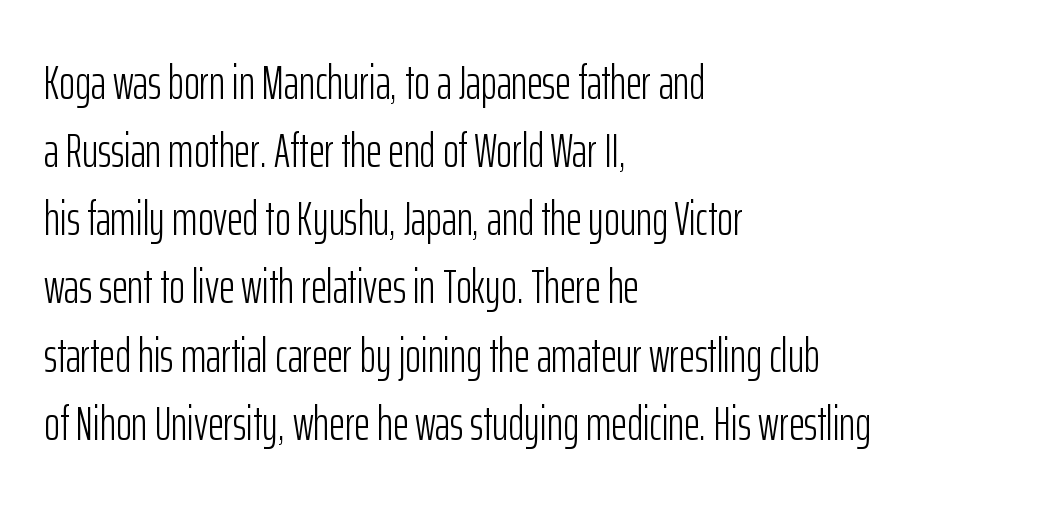
The image shows 48 px light, condensed sans-serif type, upright; set left-aligned, normal line spacing (1.42x), normal letter spacing, not underlined; low stroke contrast and a medium x-height.
